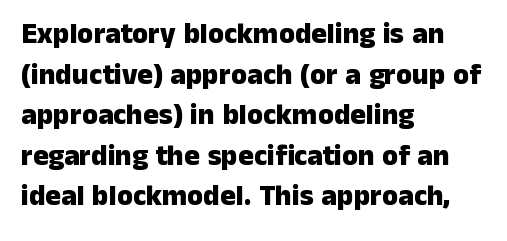
The image shows 29 px heavy sans-serif type, upright; set left-aligned, normal line spacing (1.4x), normal letter spacing, not underlined; low stroke contrast and a medium x-height.
